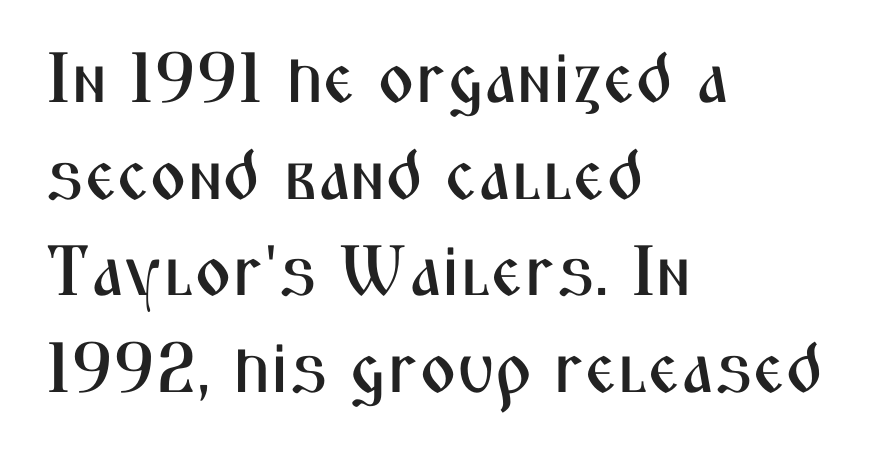
Q: Is the text italic (slanted)? A: No, it is upright.
Q: Is the typeface a serif or a sans-serif typeface? A: Sans-serif.
Q: Is the text underlined? A: No.
Q: How is the paragraph aligned? A: Left-aligned.
Q: Is the spacing between letters normal or unusually wide? A: Normal.
Q: Is the spacing between lines tight, normal or loose? A: Normal.
Q: Width (condensed, normal, or wide)? A: Condensed.
Q: Stroke contrast? A: Medium.
Q: x-height? A: Medium.
Q: Monospaced? A: No.
